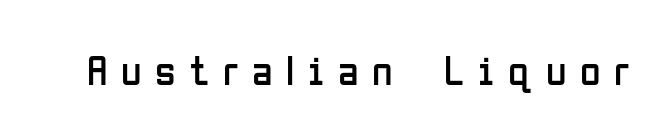
Q: Is the text bold? A: No.
Q: Is the text italic (slanted)? A: No, it is upright.
Q: Is the typeface a serif or a sans-serif typeface? A: Sans-serif.
Q: Is the text underlined? A: No.
Q: Is the spacing between letters normal or unusually wide? A: Unusually wide.
Q: Width (condensed, normal, or wide)? A: Condensed.
Q: Stroke contrast? A: Low.
Q: x-height? A: Medium.
Q: Monospaced? A: No.
